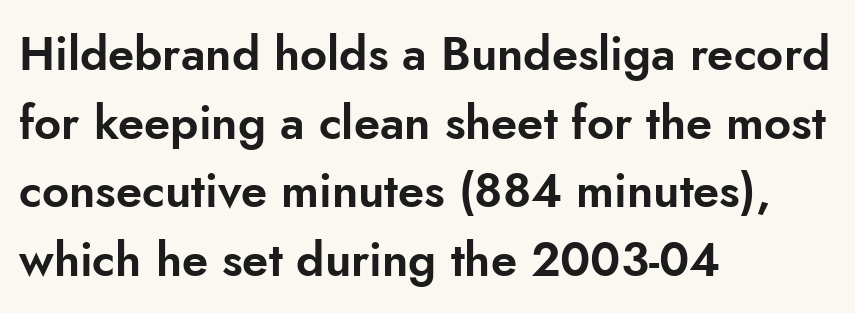
The image shows 47 px sans-serif type, upright; set left-aligned, normal line spacing (1.46x), normal letter spacing, not underlined; low stroke contrast and a small x-height.
